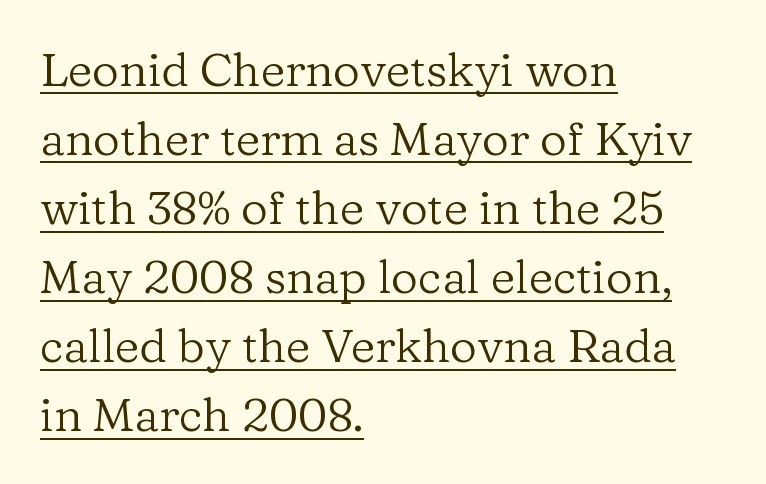
The specimen includes a rule beneath the text block's lines. The strokes carry an ordinary text weight at most. The passage shown stacks its lines at a standard gap. Italic? Not at all — the glyphs are vertical. Glyph-to-glyph distance matches everyday printed text.
